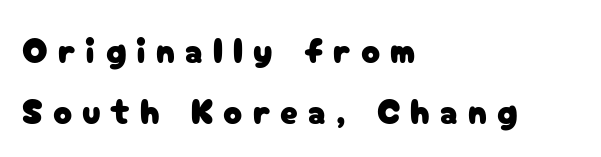
The image shows 35 px sans-serif type, upright; set left-aligned, line spacing 1.74x, unusually wide letter spacing (+0.29 em), not underlined; low stroke contrast and a medium x-height.
